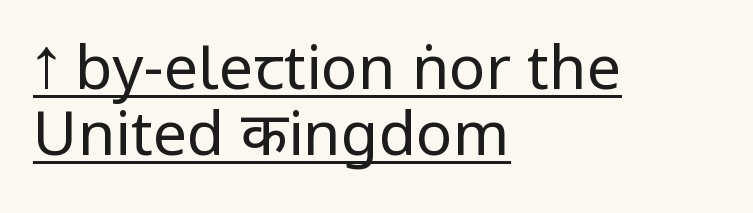
Q: Is the text bold? A: No.
Q: Is the text italic (slanted)? A: No, it is upright.
Q: Is the typeface a serif or a sans-serif typeface? A: Sans-serif.
Q: Is the text underlined? A: Yes.
Q: How is the paragraph aligned? A: Left-aligned.
Q: Is the spacing between letters normal or unusually wide? A: Normal.
Q: Is the spacing between lines tight, normal or loose? A: Tight.
Q: Width (condensed, normal, or wide)? A: Condensed.
Q: Stroke contrast? A: Low.
Q: x-height? A: Large.
Q: Monospaced? A: No.
